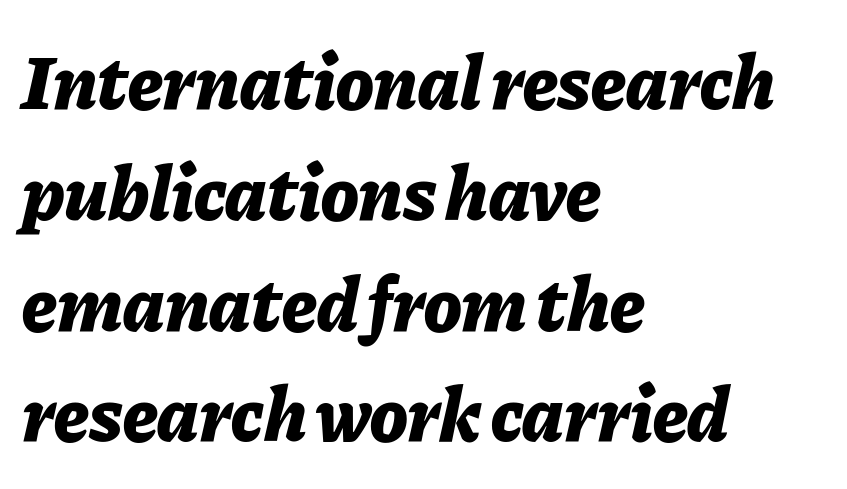
The image shows 78 px bold type, italic (leaning right); set left-aligned, normal line spacing (1.42x), normal letter spacing, not underlined; low stroke contrast and a medium x-height.
